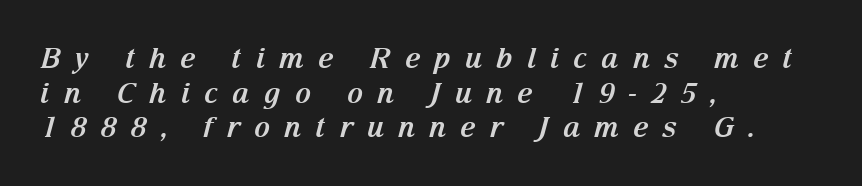
The image shows 28 px bold serif type, italic (leaning right); set left-aligned, line spacing 1.24x, unusually wide letter spacing (+0.49 em), not underlined; medium stroke contrast and a medium x-height.
